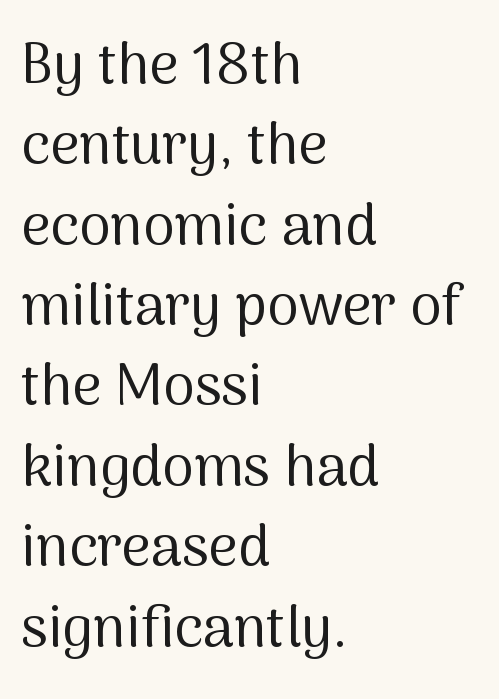
{"serif": "no", "italic": "no", "bold": "no", "weight": "regular", "width": "normal", "stroke_contrast": "medium", "x_height": "medium", "monospaced": "no", "underline": "no", "align": "left", "line_spacing": "normal", "line_spacing_ratio": 1.41, "letter_spacing": "normal", "letter_spacing_em": 0.0, "glyph_px": 57}
